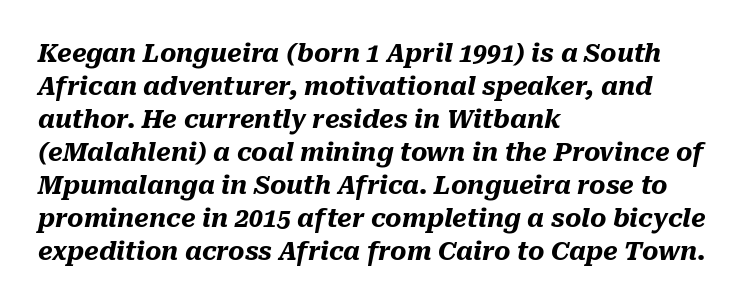
Emphasis-style slanted type is in use. The block of text has a typical density, with ordinary space between rows. The area under the type is left untouched. The strokes are fattened all the way to bold. Short note: letters normally spaced. The lines in this sample share a left origin and differ only in where they stop.
